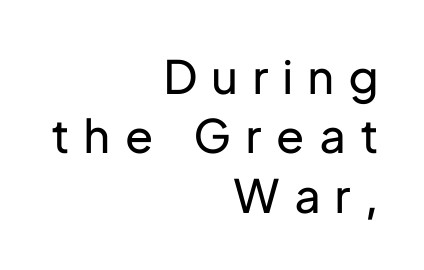
The image shows 46 px regular-weight sans-serif type, upright; set right-aligned, normal line spacing (1.29x), unusually wide letter spacing (+0.34 em), not underlined; low stroke contrast and a medium x-height.
